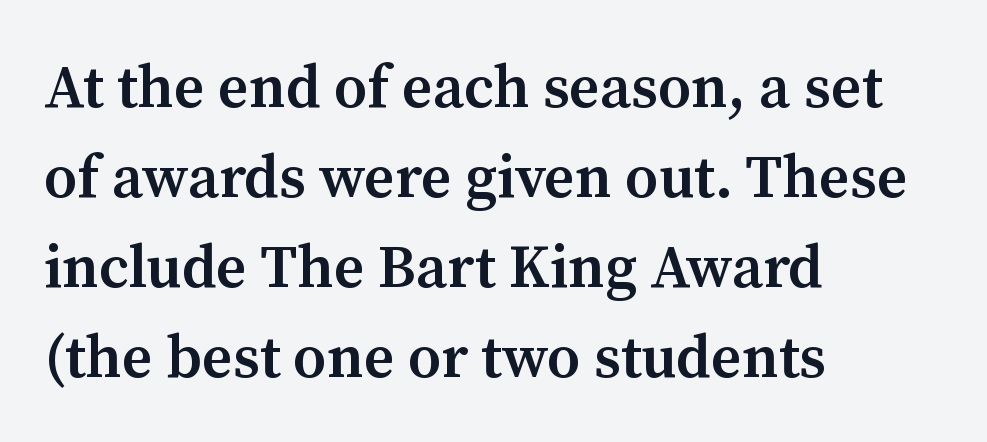
The image shows 60 px semibold serif type, upright; set left-aligned, normal line spacing (1.5x), normal letter spacing, not underlined; medium stroke contrast and a medium x-height.
